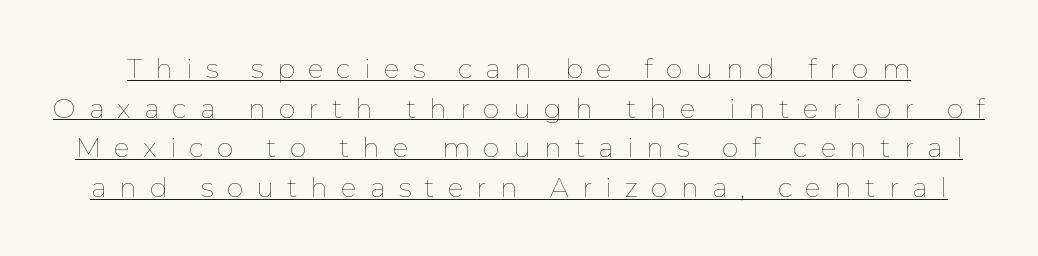
The typeface has the unassuming heft of standard copy or less. No italicization has been applied; the sample stays upright. Observe the wide spacing: letters keep a clear distance from each other. Quick note: interline space is typical.
